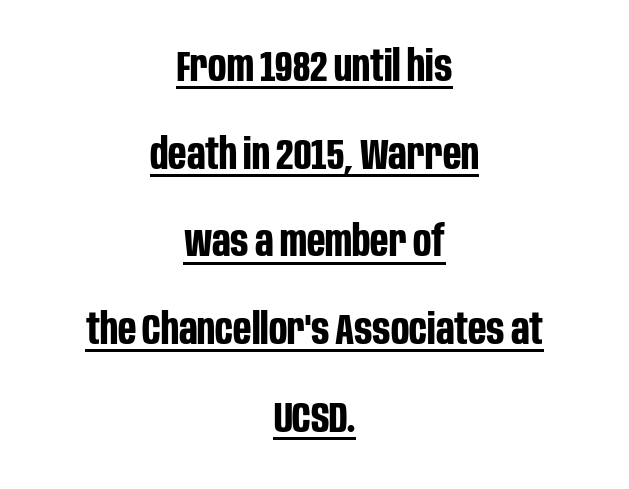
{"serif": "no", "italic": "no", "bold": "yes", "weight": "bold", "width": "condensed", "stroke_contrast": "low", "x_height": "large", "monospaced": "no", "underline": "yes", "align": "center", "line_spacing": "loose", "line_spacing_ratio": 2.04, "letter_spacing": "normal", "letter_spacing_em": 0.0, "glyph_px": 43}
